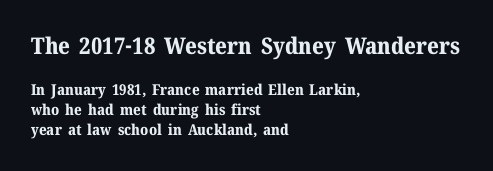
The space between consecutive lines is moderate. The upper block of text is set noticeably larger than the block beneath it. The type is set solid horizontally, with unmodified tracking. A typesetter would mark this as roman, not italic. Set as a true bold cut, around the 700 mark.
